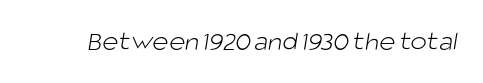
{"serif": "no", "bold": "no", "weight": "light", "width": "normal", "stroke_contrast": "low", "x_height": "large", "monospaced": "no", "underline": "no", "letter_spacing": "normal", "letter_spacing_em": 0.0, "glyph_px": 28}
